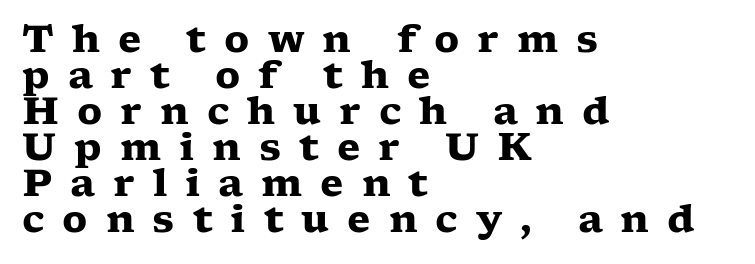
The typesetting leans heavy: a genuine bold. Each letter keeps its own natural width here, so spacing adapts to shape. Descender tails drop into unmarked territory. Leading: reduced.
